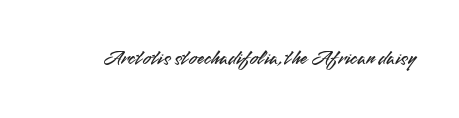
The image shows 21 px text type; set normal letter spacing, not underlined.
